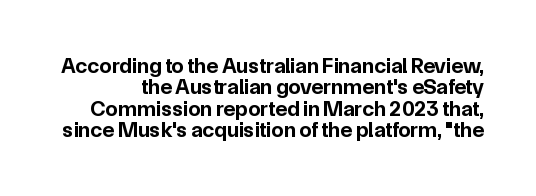
{"italic": "no", "bold": "yes", "underline": "no", "line_spacing": "tight", "line_spacing_ratio": 0.97, "letter_spacing": "normal", "letter_spacing_em": 0.0, "glyph_px": 22}
